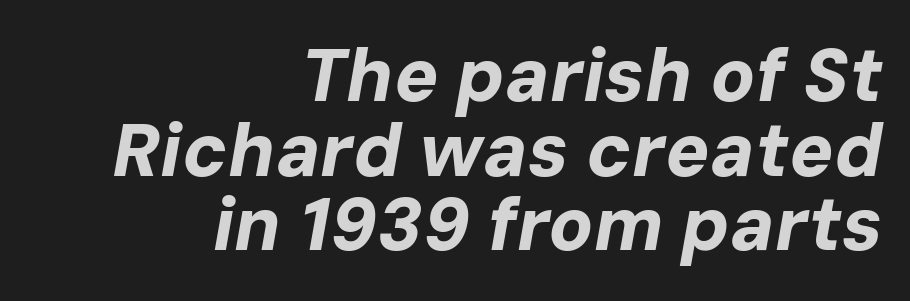
Q: Is the text bold? A: Yes.
Q: Is the text italic (slanted)? A: Yes, it leans right by about 10 degrees.
Q: Is the text underlined? A: No.
Q: How is the paragraph aligned? A: Right-aligned.
Q: Is the spacing between letters normal or unusually wide? A: Normal.
Q: Is the spacing between lines tight, normal or loose? A: Tight.
Q: Width (condensed, normal, or wide)? A: Normal.
Q: Stroke contrast? A: Low.
Q: x-height? A: Medium.
Q: Monospaced? A: No.
